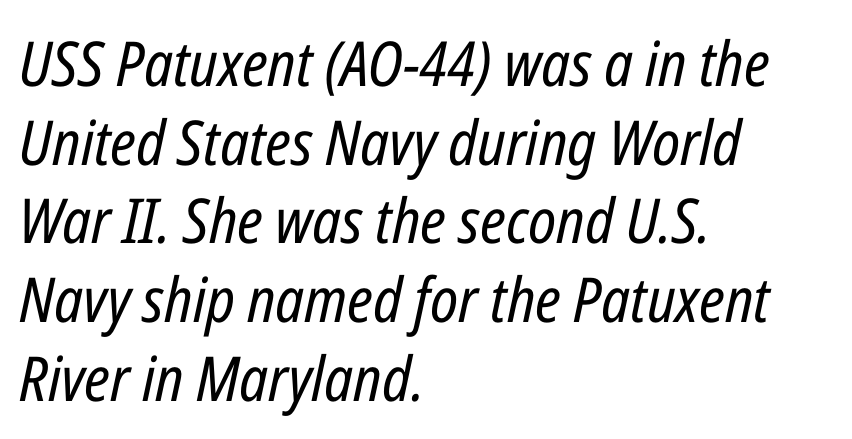
The image shows 62 px regular-weight, condensed type, italic (leaning right); set left-aligned, normal line spacing (1.27x), normal letter spacing, not underlined; low stroke contrast and a medium x-height.
